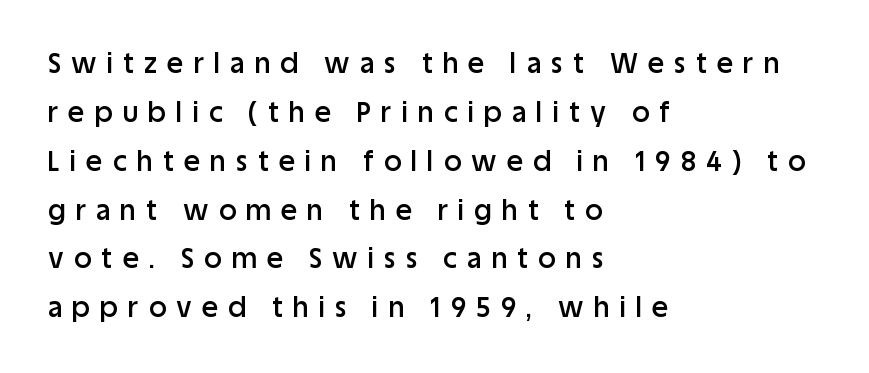
{"italic": "no", "bold": "semi", "underline": "no", "align": "left", "line_spacing_ratio": 1.81, "letter_spacing": "wide", "letter_spacing_em": 0.38, "glyph_px": 27}
